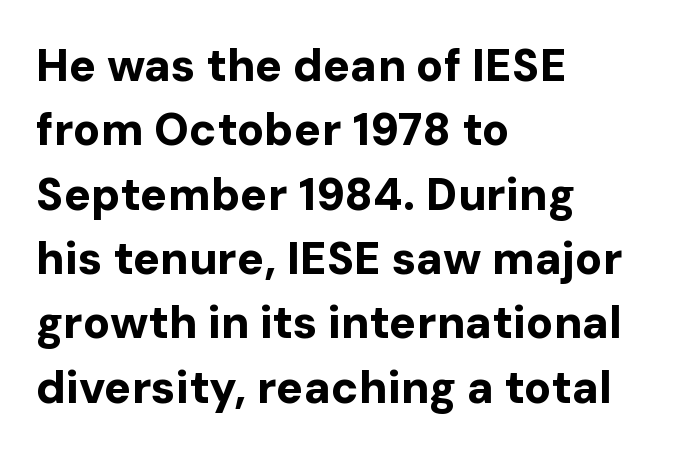
{"serif": "no", "italic": "no", "bold": "yes", "weight": "bold", "width": "normal", "stroke_contrast": "low", "x_height": "medium", "monospaced": "no", "underline": "no", "align": "left", "line_spacing": "normal", "line_spacing_ratio": 1.43, "letter_spacing": "normal", "letter_spacing_em": 0.0, "glyph_px": 45}
